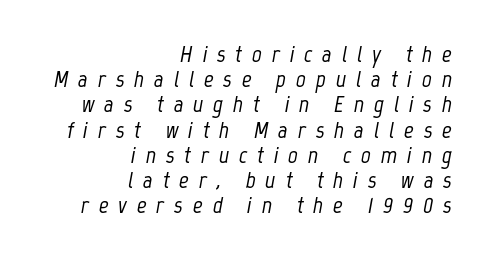
Q: Is the text italic (slanted)? A: Yes, it leans right by about 12 degrees.
Q: Is the text underlined? A: No.
Q: How is the paragraph aligned? A: Right-aligned.
Q: Is the spacing between letters normal or unusually wide? A: Unusually wide.
Q: Is the spacing between lines tight, normal or loose? A: Tight.
